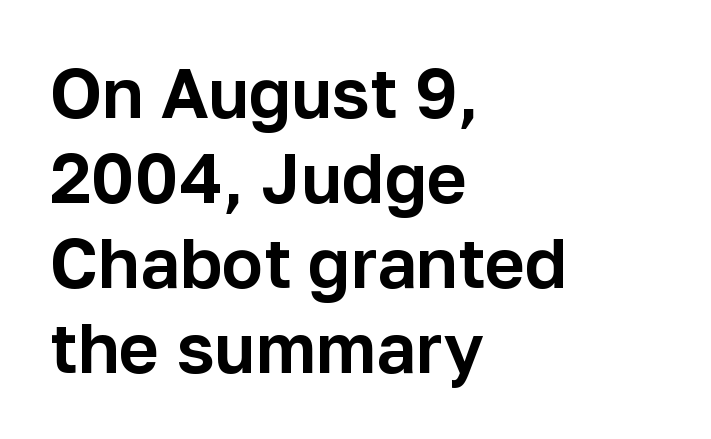
Q: Is the text italic (slanted)? A: No, it is upright.
Q: Is the typeface a serif or a sans-serif typeface? A: Sans-serif.
Q: Is the text underlined? A: No.
Q: How is the paragraph aligned? A: Left-aligned.
Q: Is the spacing between letters normal or unusually wide? A: Normal.
Q: Width (condensed, normal, or wide)? A: Normal.
Q: Stroke contrast? A: Low.
Q: x-height? A: Medium.
Q: Monospaced? A: No.
